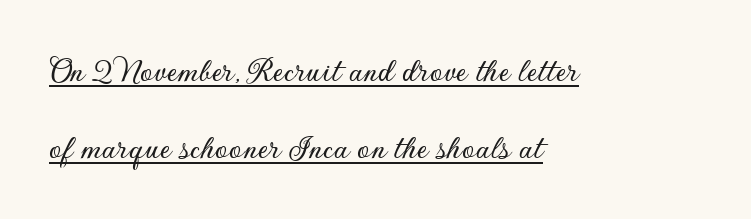
Is this a fixed-width face? No — the glyphs have proportional, varying widths. In terms of letterform style, serifs are entirely absent. A classic flush-left, rag-right setting is used for this passage. Somebody hit Ctrl+U on this one — the words are underlined.
